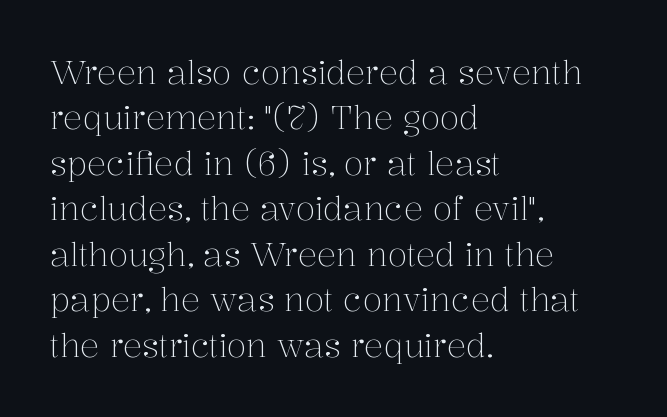
The image shows 32 px light serif type, upright; set left-aligned, normal line spacing (1.42x), normal letter spacing, not underlined; medium stroke contrast and a medium x-height.
